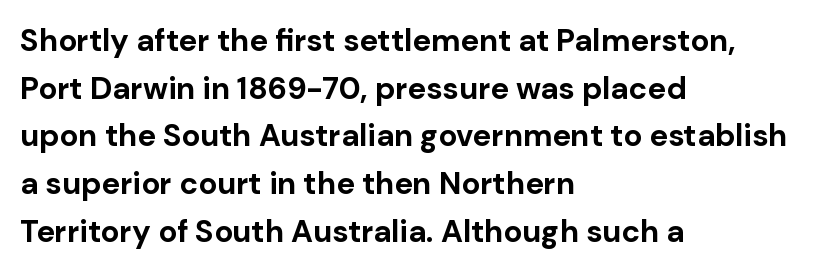
This is the regular roman posture of the typeface. Words float on clear page, feet unadorned. Honestly, the letter spacing is just normal — you wouldn't notice it. The ragged edge is on the right, which tells us the setting is flush left. Students, this is bold: see how much ink each stroke carries. This is sans-serif lettering, the kind often seen on screens and signage.
